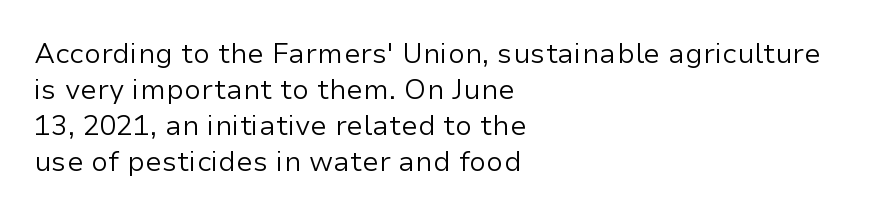
{"serif": "no", "italic": "no", "bold": "no", "weight": "regular", "width": "normal", "stroke_contrast": "low", "x_height": "medium", "monospaced": "no", "underline": "no", "align": "left", "line_spacing": "normal", "line_spacing_ratio": 1.29, "letter_spacing": "normal", "letter_spacing_em": 0.0, "glyph_px": 28}
